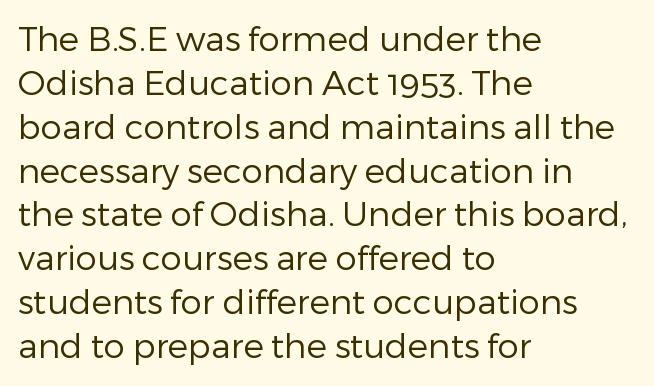
Q: Is the text bold? A: No.
Q: Is the text italic (slanted)? A: No, it is upright.
Q: Is the typeface a serif or a sans-serif typeface? A: Sans-serif.
Q: Is the text underlined? A: No.
Q: How is the paragraph aligned? A: Left-aligned.
Q: Is the spacing between letters normal or unusually wide? A: Normal.
Q: Is the spacing between lines tight, normal or loose? A: Normal.
Q: Width (condensed, normal, or wide)? A: Normal.
Q: Stroke contrast? A: Low.
Q: x-height? A: Medium.
Q: Monospaced? A: No.
